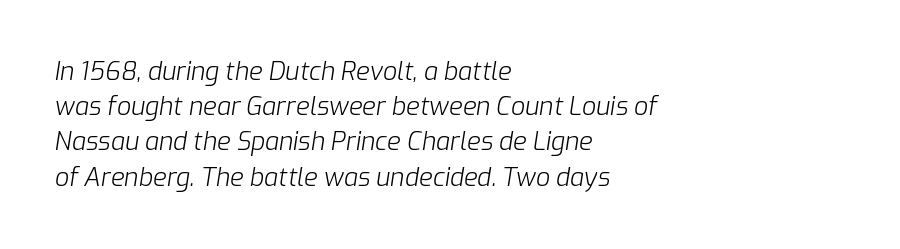
Caption: standard tracking, unaltered. One-word summary of the alignment: left. Vertically, the passage feels balanced, rows spaced as you'd expect. This is not heavy type; no bold has been used. Plain, unruled lines of type.
